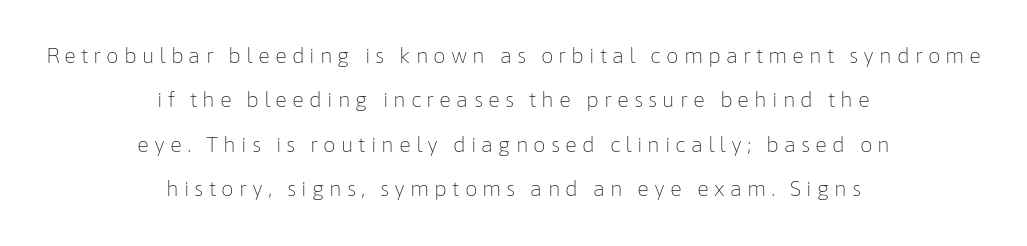
{"italic": "no", "bold": "no", "underline": "no", "align": "center", "line_spacing": "loose", "line_spacing_ratio": 2.22, "letter_spacing": "wide", "letter_spacing_em": 0.25, "glyph_px": 20}
